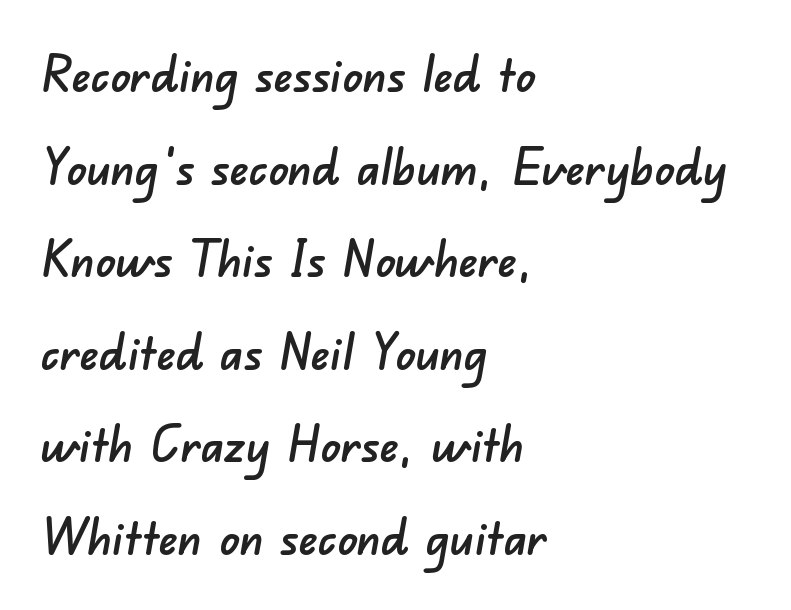
Observe the absence of serifs on each vertical stroke in this sample. The baseline area is clear. Each letter keeps its own natural width here, so spacing adapts to shape. No extra tracking has been applied to these lines.
